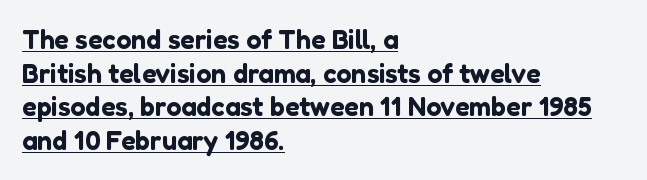
The image shows 27 px text type, upright; set left-aligned, normal line spacing (1.25x), normal letter spacing, underlined.
